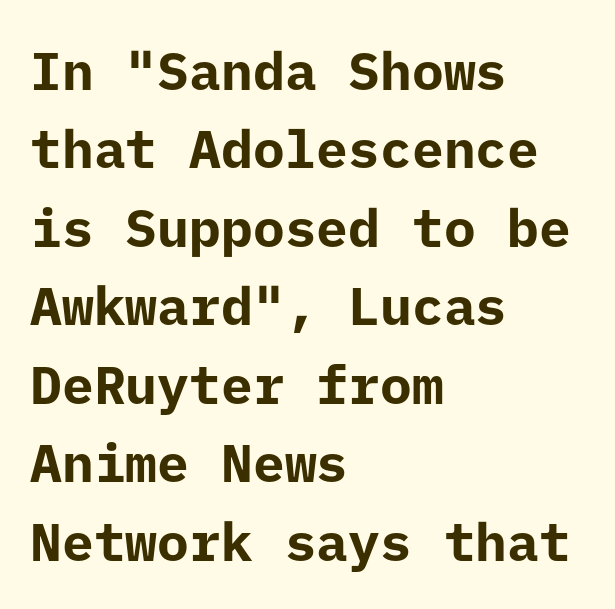
The image shows 53 px bold sans-serif type, upright; set left-aligned, normal line spacing (1.48x), normal letter spacing, not underlined; low stroke contrast and a medium x-height.
